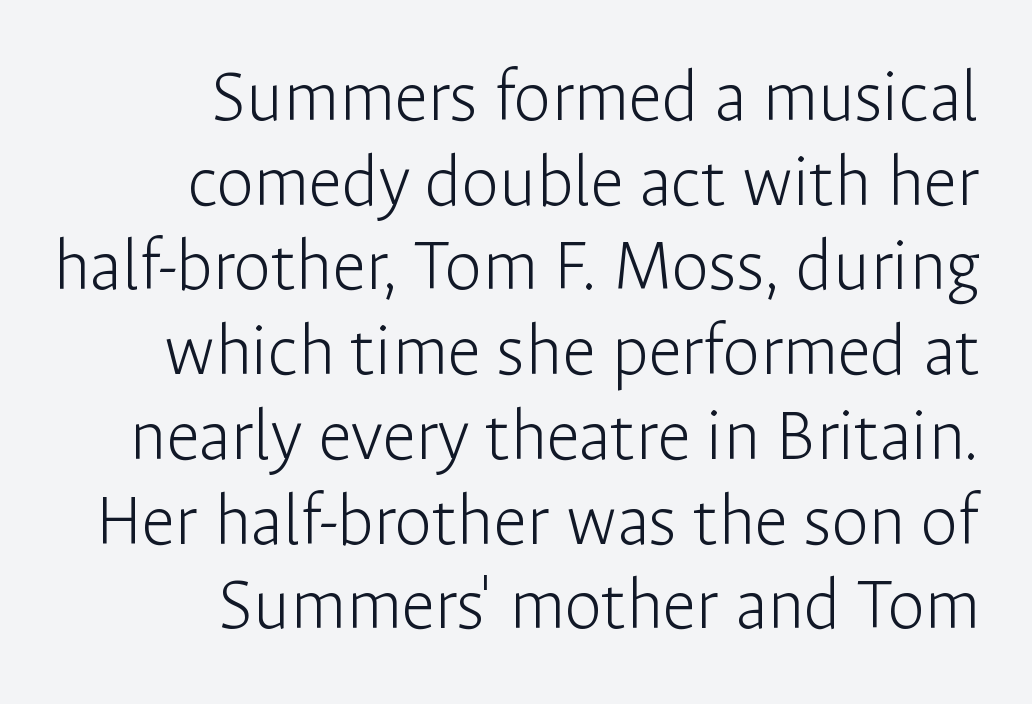
Q: Is the text bold? A: No.
Q: Is the text italic (slanted)? A: No, it is upright.
Q: Is the typeface a serif or a sans-serif typeface? A: Sans-serif.
Q: Is the text underlined? A: No.
Q: How is the paragraph aligned? A: Right-aligned.
Q: Is the spacing between letters normal or unusually wide? A: Normal.
Q: Is the spacing between lines tight, normal or loose? A: Tight.
Q: Width (condensed, normal, or wide)? A: Normal.
Q: Stroke contrast? A: Low.
Q: x-height? A: Medium.
Q: Monospaced? A: No.
